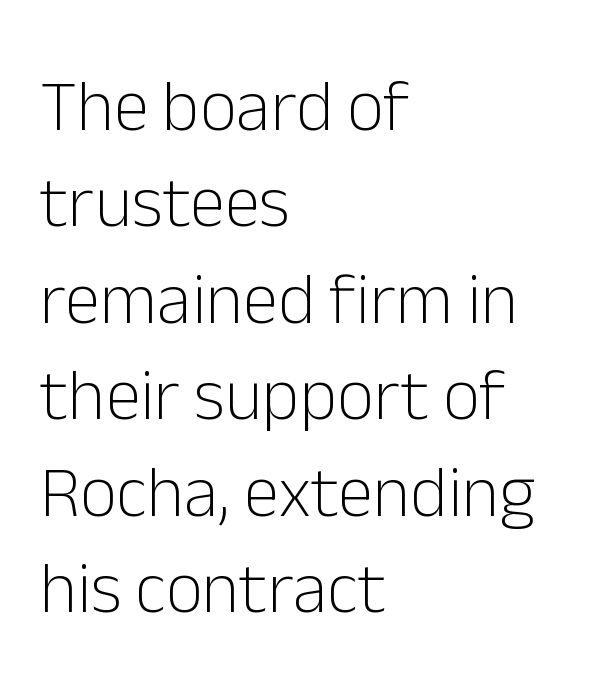
The image shows 72 px light sans-serif type, upright; set left-aligned, normal line spacing (1.34x), normal letter spacing, not underlined; low stroke contrast and a medium x-height.
